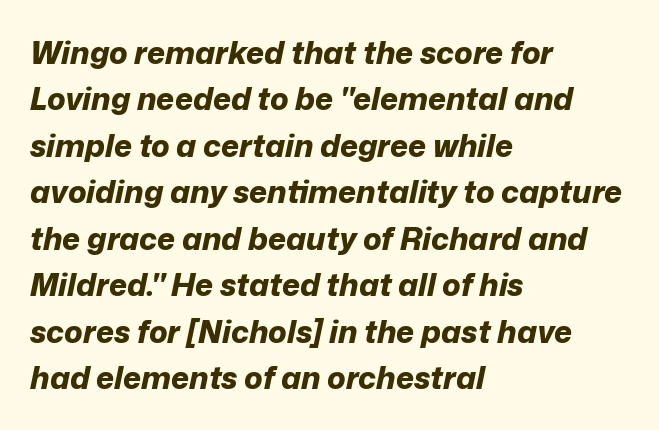
Q: Is the text bold? A: Yes.
Q: Is the text italic (slanted)? A: Yes, it leans right by about 12 degrees.
Q: Is the text underlined? A: No.
Q: How is the paragraph aligned? A: Left-aligned.
Q: Is the spacing between letters normal or unusually wide? A: Normal.
Q: Is the spacing between lines tight, normal or loose? A: Normal.
Q: Width (condensed, normal, or wide)? A: Normal.
Q: Stroke contrast? A: Low.
Q: x-height? A: Medium.
Q: Monospaced? A: No.
